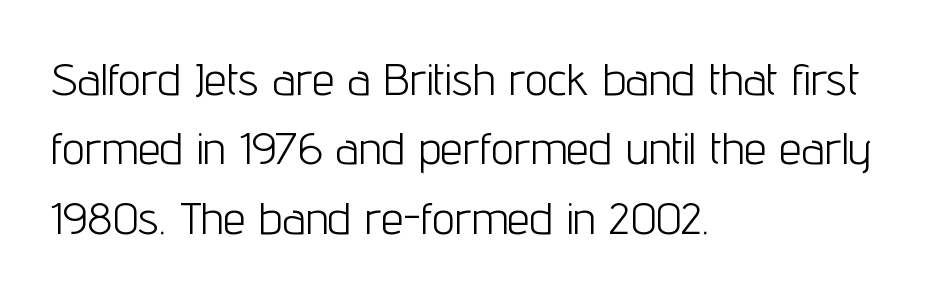
{"serif": "no", "italic": "no", "bold": "no", "weight": "light", "width": "condensed", "stroke_contrast": "low", "x_height": "medium", "monospaced": "no", "underline": "no", "align": "left", "line_spacing": "normal", "line_spacing_ratio": 1.54, "letter_spacing": "normal", "letter_spacing_em": 0.0, "glyph_px": 45}
